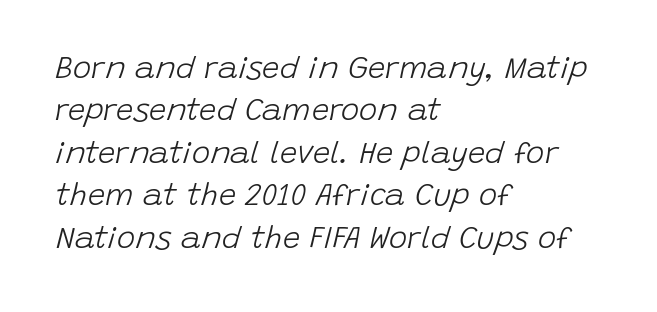
Q: Is the text bold? A: No.
Q: Is the text italic (slanted)? A: Yes, it leans right by about 15 degrees.
Q: Is the text underlined? A: No.
Q: How is the paragraph aligned? A: Left-aligned.
Q: Is the spacing between letters normal or unusually wide? A: Normal.
Q: Is the spacing between lines tight, normal or loose? A: Normal.
Q: Width (condensed, normal, or wide)? A: Normal.
Q: Stroke contrast? A: Low.
Q: x-height? A: Large.
Q: Monospaced? A: No.
